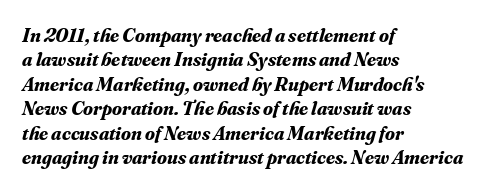
Look at the stroke-to-counter ratio: heavy, a bold. Reading down the block, your eye returns to a fixed left position each line. Is the type slanted? Yes — the strokes lean at a clear angle. The glyphs are unaccompanied by any horizontal stroke below them. Nothing unusual about the tracking: characters are spaced as the font intends.
